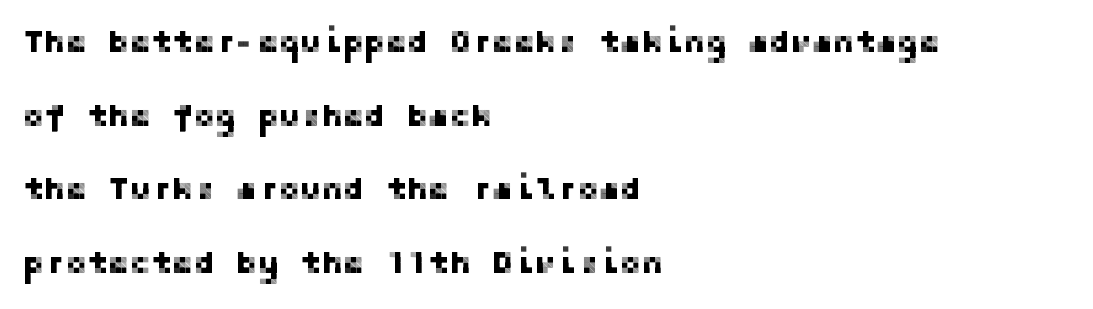
The image shows 32 px sans-serif type, upright; set left-aligned, loose line spacing (2.3x), normal letter spacing, not underlined; low stroke contrast and a medium x-height.
